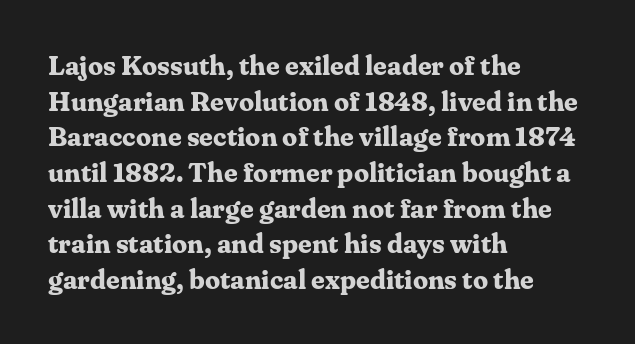
{"italic": "no", "bold": "yes", "underline": "no", "align": "left", "line_spacing": "normal", "line_spacing_ratio": 1.32, "letter_spacing": "normal", "letter_spacing_em": 0.0, "glyph_px": 27}
